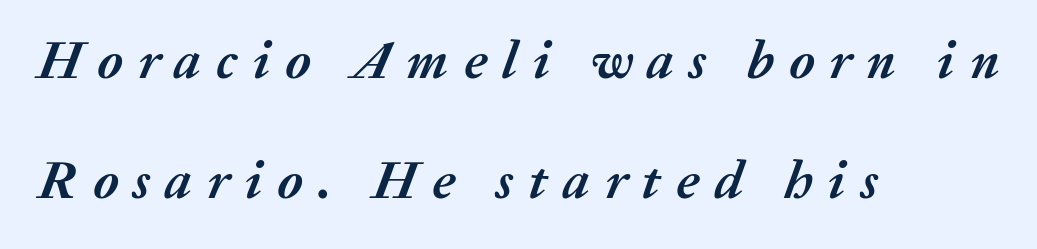
Would a proofreader flag this as italicized? Yes. Each row of text sits above clean, open space. What stands out about the letter spacing? Its width — letters are far apart. Notice how thick the strokes are: this is what a full bold looks like. This rendering uses left alignment, leaving the right contour irregular. If you measured baseline to baseline, you'd find a long distance.
